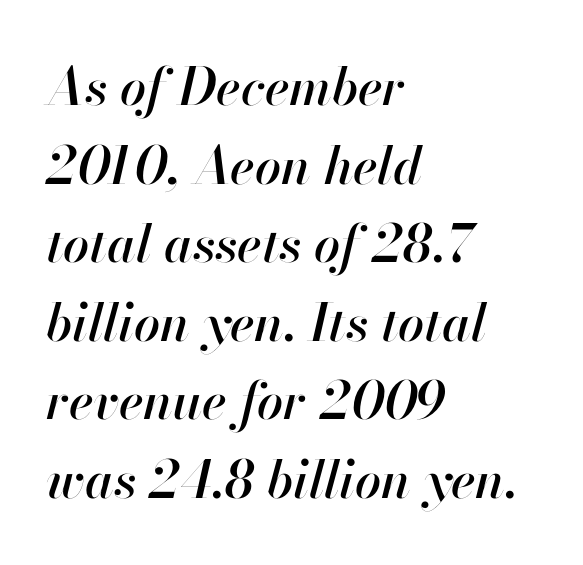
Line starts are locked; line ends wander. Posture: slanted. Beneath every word, the page is bare. These lines sit exactly where default settings would place them. Compared with typical body copy, the letter spacing here is the same. Each letter keeps its own natural width here, so spacing adapts to shape.
